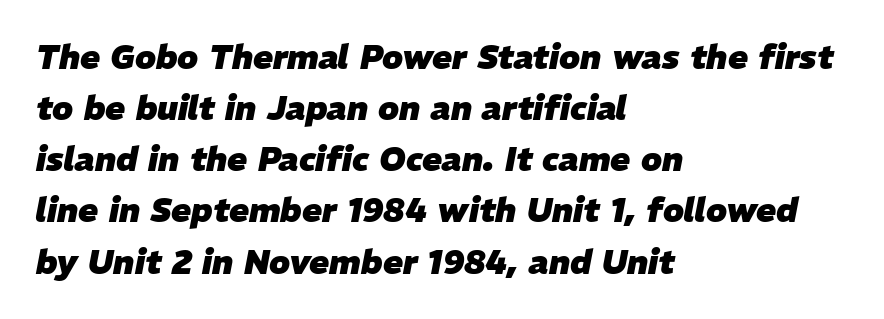
The image shows 33 px heavy type, italic (leaning right); set left-aligned, normal line spacing (1.55x), normal letter spacing, not underlined; low stroke contrast and a medium x-height.
